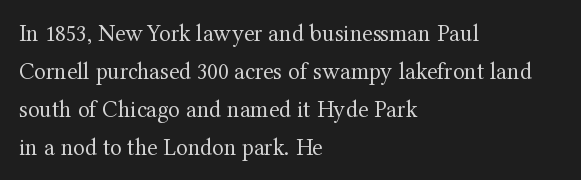
Caption: standard tracking, unaltered. How would I describe the line gaps? Plain and ordinary. Notice how the stems are strictly vertical — no italics here. The typeface has the unassuming heft of standard copy or less. The lines are quadded left.
